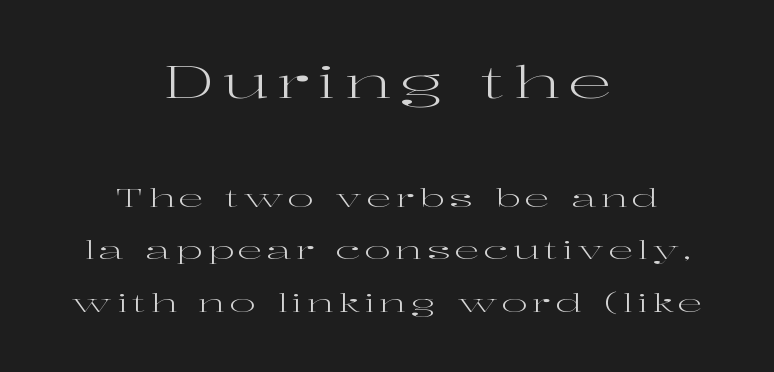
The image shows 44 px regular-weight, wide serif type, upright; set centered, loose line spacing (2.1x), not underlined; the first (top) block is 1.76x larger; high stroke contrast and a medium x-height.
